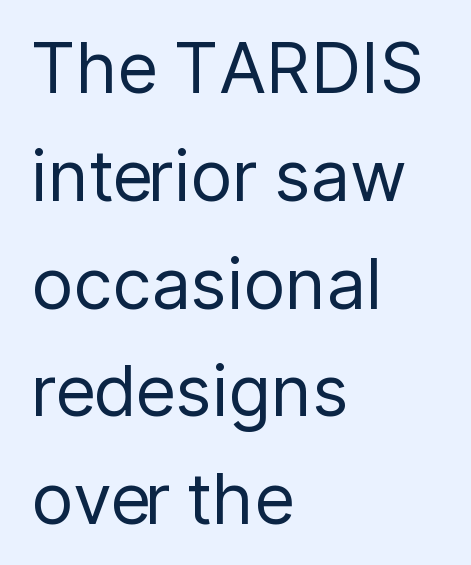
{"serif": "no", "italic": "no", "bold": "no", "weight": "regular", "width": "normal", "stroke_contrast": "low", "x_height": "medium", "monospaced": "no", "underline": "no", "align": "left", "line_spacing": "normal", "line_spacing_ratio": 1.54, "letter_spacing": "normal", "letter_spacing_em": 0.0, "glyph_px": 70}
